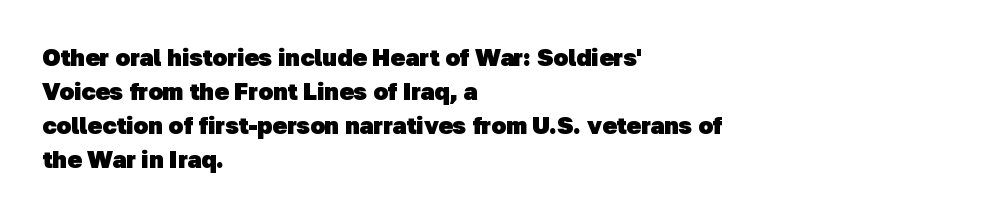
The image shows 24 px bold type; set left-aligned, normal line spacing (1.41x), normal letter spacing, not underlined.
